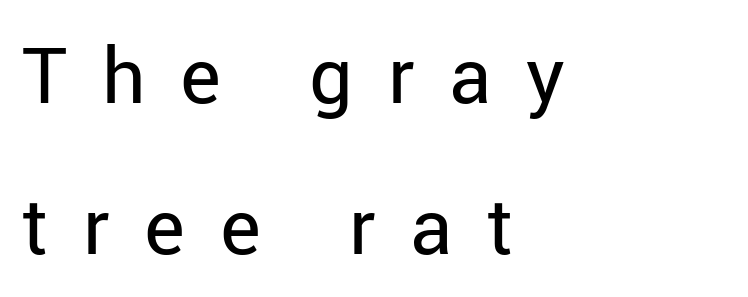
{"serif": "no", "italic": "no", "bold": "no", "weight": "regular", "width": "normal", "stroke_contrast": "low", "x_height": "medium", "monospaced": "no", "underline": "no", "align": "left", "line_spacing": "loose", "line_spacing_ratio": 1.96, "letter_spacing": "wide", "letter_spacing_em": 0.45, "glyph_px": 77}
